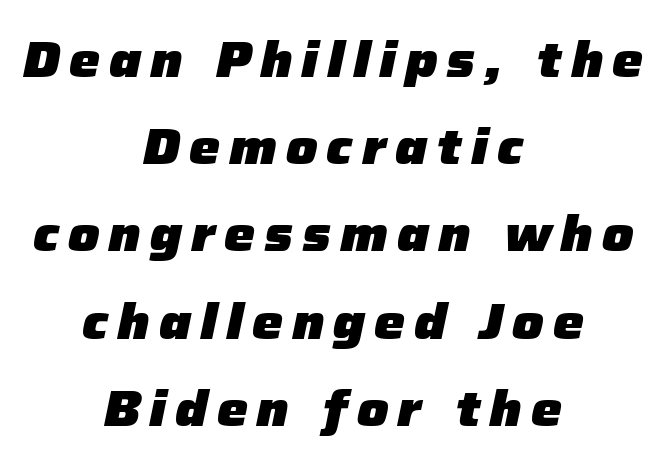
The image shows 49 px heavy type, italic (leaning right); set centered, line spacing 1.78x, not underlined; low stroke contrast and a medium x-height.
